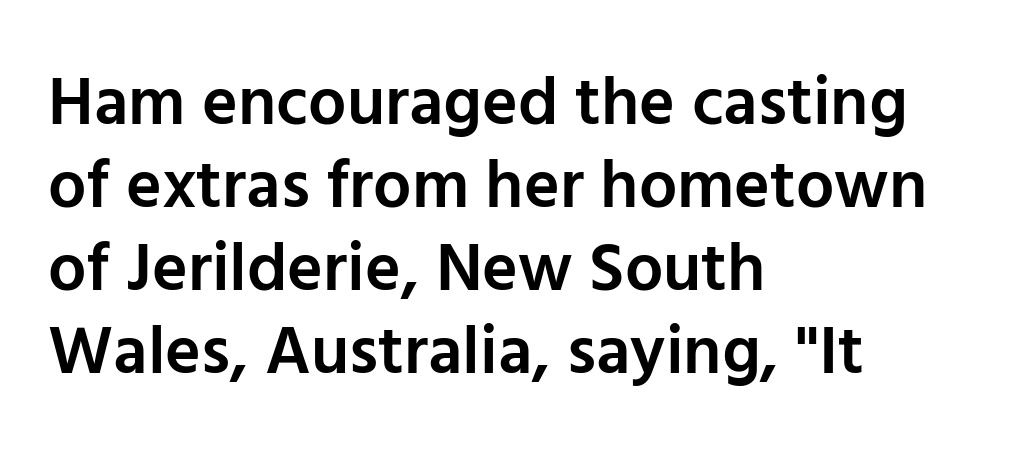
The lines in this sample share a left origin and differ only in where they stop. Do the characters align in a grid? No, the font is proportional. Only glyphs here, with clear space below each row. Stems and bowls a touch heavier than normal — semibold.
